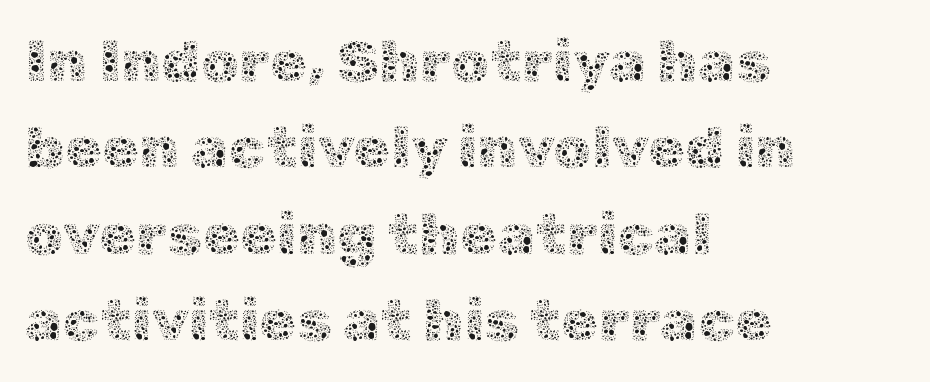
The image shows 60 px thin type, upright; set left-aligned, normal line spacing (1.44x), normal letter spacing, not underlined; a medium x-height.
